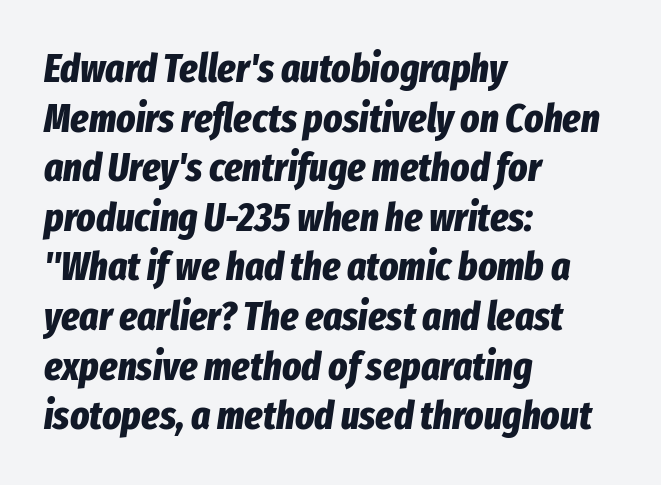
A typesetter would call this proportional, since set widths differ per character. Has an underline been added? It has not. As a designer I'd log this as weight 700, bold. Leftover space on each line is placed entirely after the last word.
